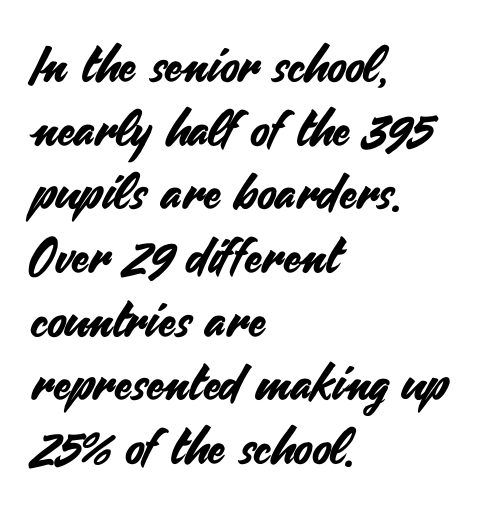
{"serif": "no", "width": "normal", "stroke_contrast": "medium", "x_height": "small", "monospaced": "no", "underline": "no", "align": "left", "line_spacing": "normal", "line_spacing_ratio": 1.3, "letter_spacing": "normal", "letter_spacing_em": 0.0, "glyph_px": 49}
